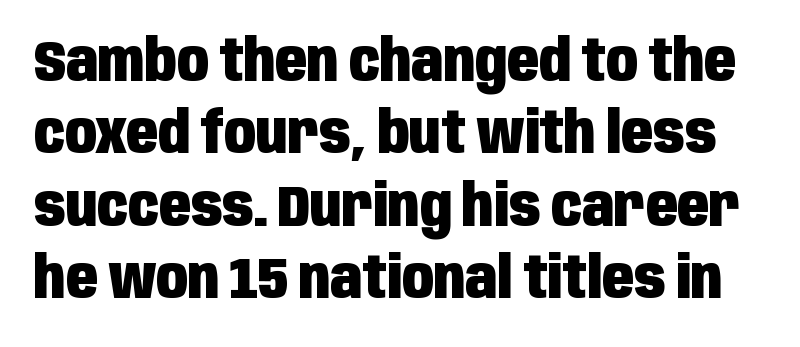
{"serif": "no", "italic": "no", "bold": "yes", "weight": "heavy", "width": "condensed", "stroke_contrast": "low", "x_height": "large", "monospaced": "no", "underline": "no", "line_spacing": "normal", "line_spacing_ratio": 1.25, "letter_spacing": "normal", "letter_spacing_em": 0.0, "glyph_px": 58}
